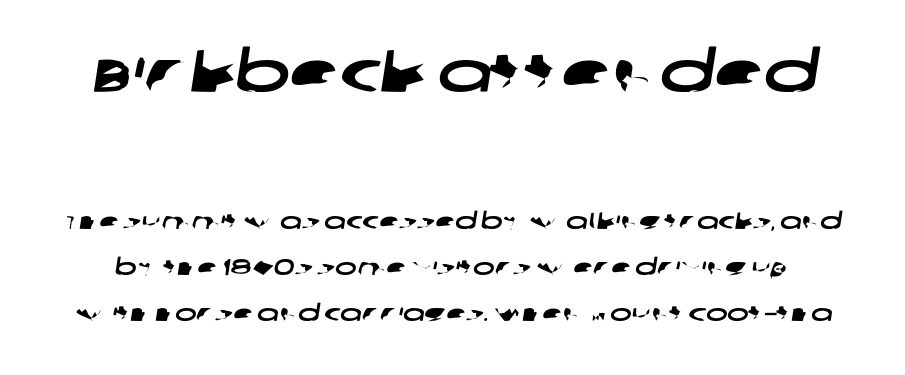
Q: Is the typeface a serif or a sans-serif typeface? A: Sans-serif.
Q: Is the text underlined? A: No.
Q: Is the spacing between letters normal or unusually wide? A: Normal.
Q: Is the spacing between lines tight, normal or loose? A: Loose.
Q: Which block of text is set in a larger size, the first (top) or the second (bottom)? A: The first (top) one.
Q: Width (condensed, normal, or wide)? A: Wide.
Q: Stroke contrast? A: Low.
Q: x-height? A: Large.
Q: Monospaced? A: No.
